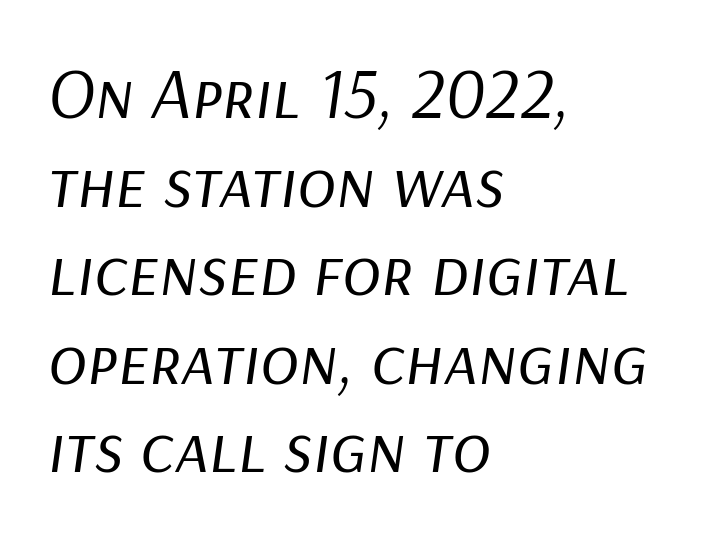
The image shows 72 px regular-weight type, italic (leaning right); set left-aligned, line spacing 1.23x, normal letter spacing, not underlined; low stroke contrast and a medium x-height.
